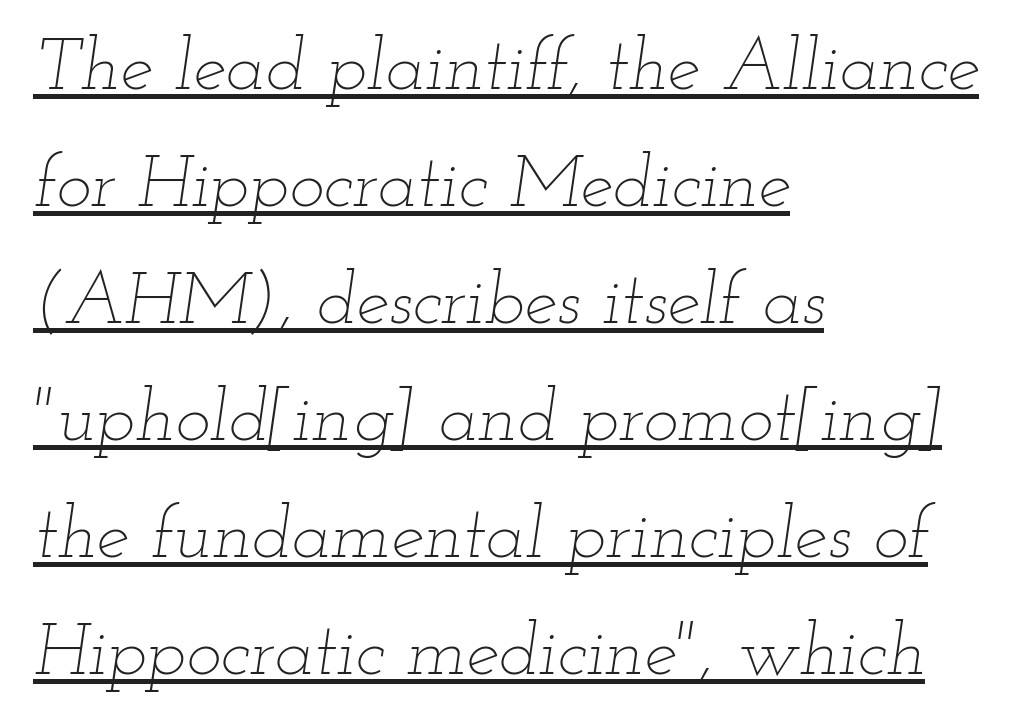
Q: Is the text bold? A: No.
Q: Is the text italic (slanted)? A: Yes, it leans right by about 12 degrees.
Q: Is the text underlined? A: Yes.
Q: How is the paragraph aligned? A: Left-aligned.
Q: Is the spacing between letters normal or unusually wide? A: Normal.
Q: Is the spacing between lines tight, normal or loose? A: Normal.
Q: Width (condensed, normal, or wide)? A: Wide.
Q: Stroke contrast? A: Low.
Q: x-height? A: Small.
Q: Monospaced? A: No.
